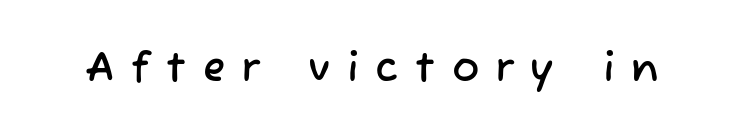
Is this a sans? Yes — the strokes have no serifs. The tracking jumps out immediately: characters are airy and widely separated. The string is rendered with underlining switched off. Note the varied advance widths — an 'i' is clearly narrower than an 'm'.
